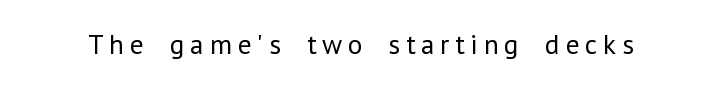
{"serif": "no", "italic": "no", "bold": "no", "weight": "regular", "width": "normal", "stroke_contrast": "low", "x_height": "medium", "monospaced": "no", "underline": "no", "letter_spacing": "wide", "letter_spacing_em": 0.21, "glyph_px": 28}
